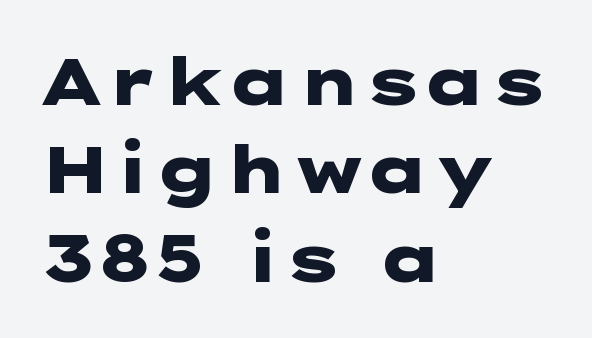
The image shows 66 px heavy, wide sans-serif type, upright; set left-aligned, normal line spacing (1.34x), normal letter spacing, not underlined; low stroke contrast and a medium x-height.
